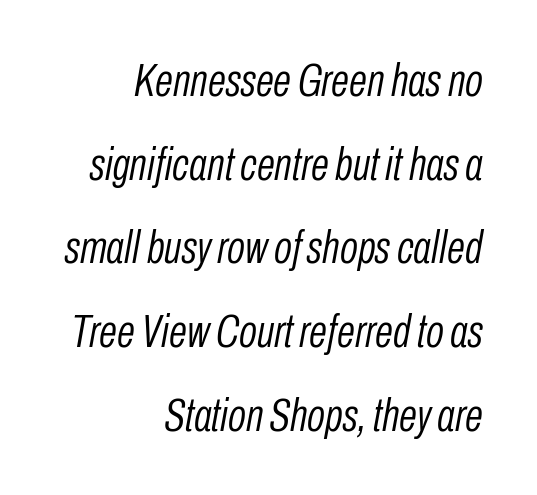
{"italic": "yes", "lean": "right", "slant_degrees": 10, "bold": "no", "weight": "light", "width": "condensed", "stroke_contrast": "low", "x_height": "medium", "monospaced": "no", "underline": "no", "align": "right", "line_spacing_ratio": 1.78, "letter_spacing": "normal", "letter_spacing_em": 0.0, "glyph_px": 47}
